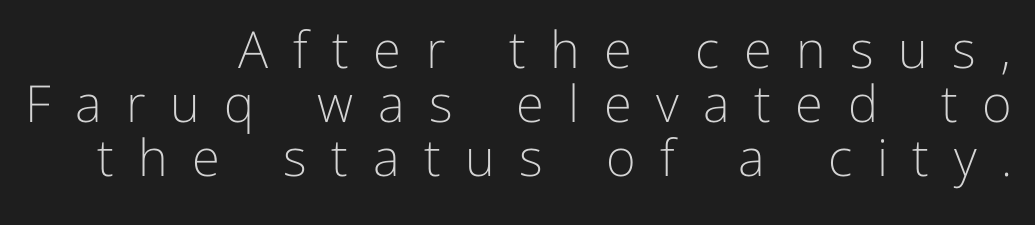
You could not count columns in this text — the font is proportionally spaced. The glyphs are unaccompanied by any horizontal stroke below them. Compared with typical paragraphs, the rows here are closer together. Classification — sans serif. Someone cranked the tracking dial way up on this one.
